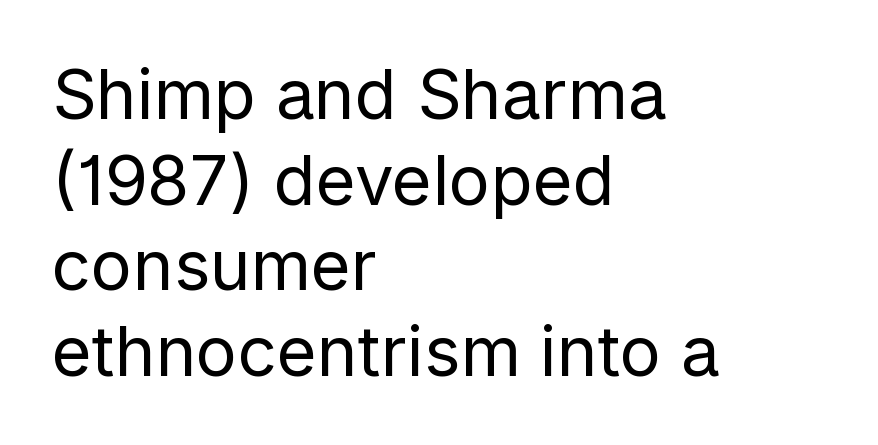
The image shows 69 px regular-weight sans-serif type, upright; set left-aligned, line spacing 1.24x, normal letter spacing, not underlined; low stroke contrast and a medium x-height.
